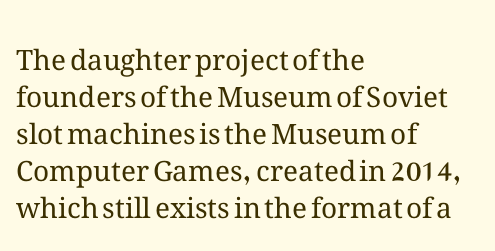
{"italic": "no", "bold": "no", "weight": "regular", "width": "normal", "stroke_contrast": "medium", "x_height": "medium", "monospaced": "no", "underline": "no", "align": "left", "line_spacing": "normal", "line_spacing_ratio": 1.32, "letter_spacing": "normal", "letter_spacing_em": 0.0, "glyph_px": 28}
